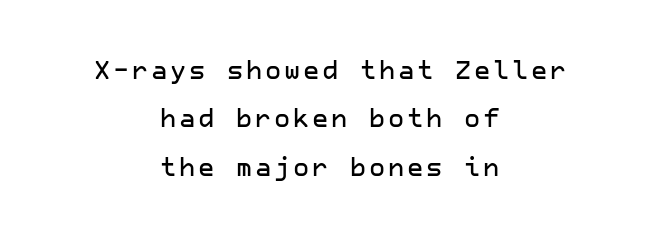
Q: Is the text italic (slanted)? A: No, it is upright.
Q: Is the text underlined? A: No.
Q: How is the paragraph aligned? A: Centered.
Q: Is the spacing between lines tight, normal or loose? A: Loose.
